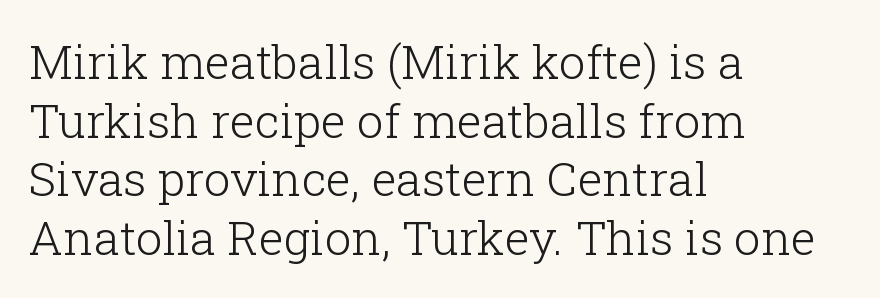
The image shows 47 px light serif type, upright; set left-aligned, normal line spacing (1.25x), normal letter spacing, not underlined; low stroke contrast and a medium x-height.
